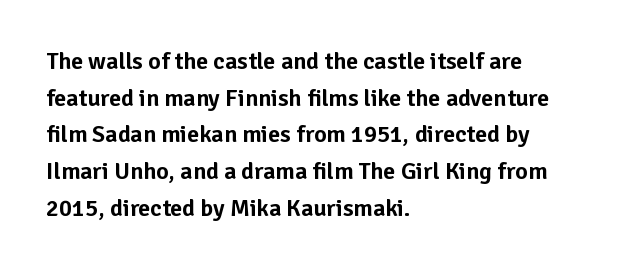
{"italic": "no", "underline": "no", "align": "left", "line_spacing": "normal", "line_spacing_ratio": 1.53, "letter_spacing": "normal", "letter_spacing_em": 0.0, "glyph_px": 24}
